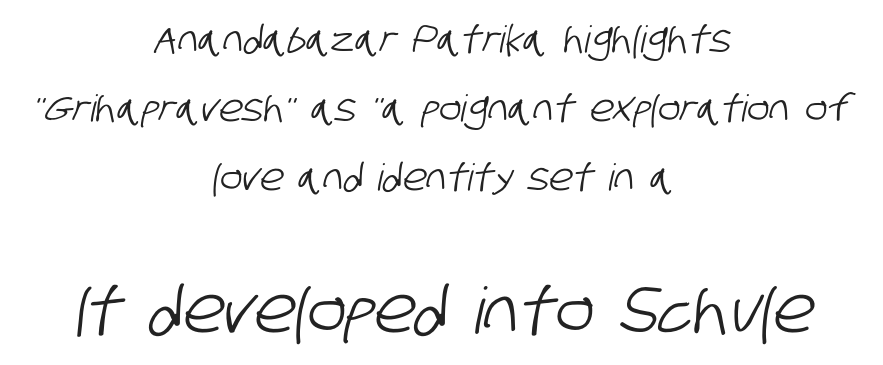
Q: Is the typeface a serif or a sans-serif typeface? A: Sans-serif.
Q: Is the text underlined? A: No.
Q: How is the paragraph aligned? A: Centered.
Q: Is the spacing between letters normal or unusually wide? A: Normal.
Q: Which block of text is set in a larger size, the first (top) or the second (bottom)? A: The second (bottom) one.
Q: Width (condensed, normal, or wide)? A: Condensed.
Q: Stroke contrast? A: Low.
Q: x-height? A: Large.
Q: Monospaced? A: No.
